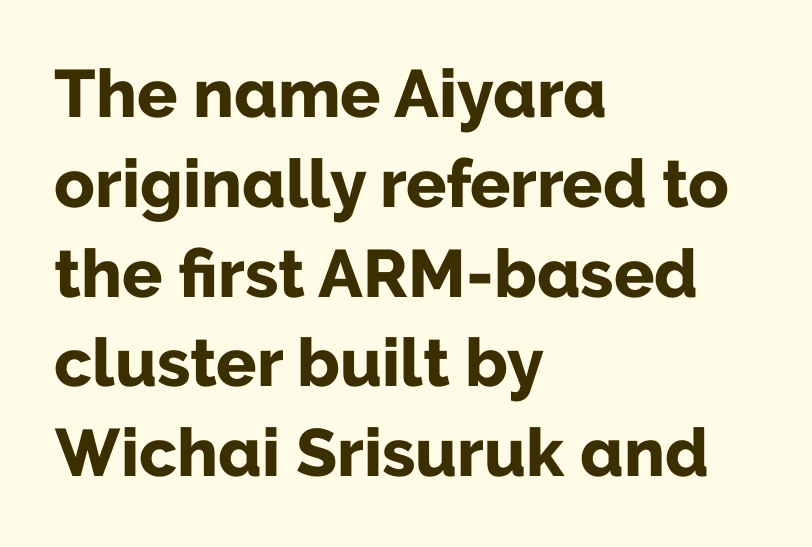
{"serif": "no", "italic": "no", "bold": "yes", "weight": "bold", "width": "normal", "stroke_contrast": "low", "x_height": "medium", "monospaced": "no", "underline": "no", "align": "left", "line_spacing": "normal", "line_spacing_ratio": 1.34, "letter_spacing": "normal", "letter_spacing_em": 0.0, "glyph_px": 67}
